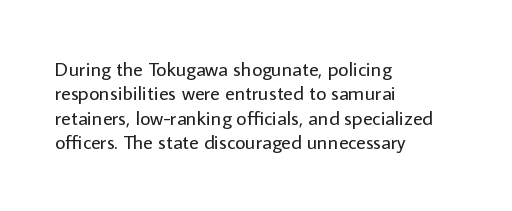
These lines keep a tight, regular rhythm from letter to letter. In CSS terms this would be text-align: left. Weight: in the light-to-regular range. This is roman type, the default non-slanted kind. Decoration check: the copy has no underline.
